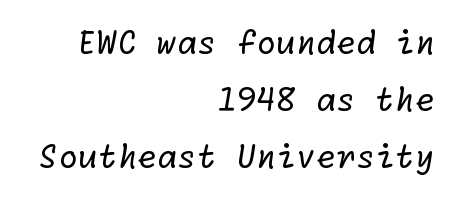
Q: Is the text bold? A: No.
Q: Is the typeface a serif or a sans-serif typeface? A: Sans-serif.
Q: Is the text underlined? A: No.
Q: How is the paragraph aligned? A: Right-aligned.
Q: Is the spacing between letters normal or unusually wide? A: Normal.
Q: Width (condensed, normal, or wide)? A: Normal.
Q: Stroke contrast? A: Low.
Q: x-height? A: Medium.
